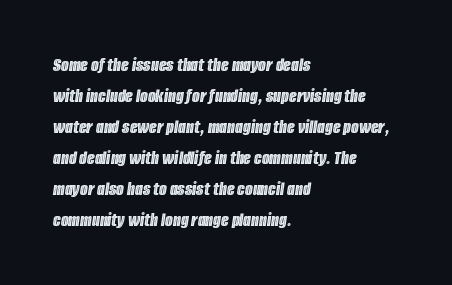
{"italic": "yes", "lean": "right", "slant_degrees": 8, "underline": "no", "align": "left", "line_spacing": "normal", "line_spacing_ratio": 1.55, "letter_spacing": "normal", "letter_spacing_em": 0.0, "glyph_px": 20}
